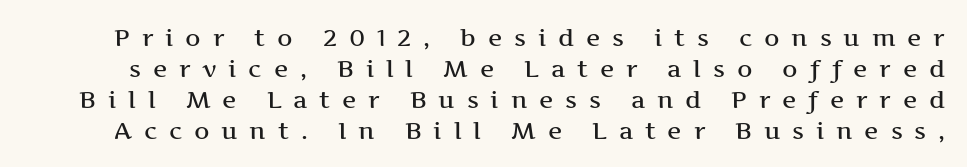
Q: Is the text italic (slanted)? A: No, it is upright.
Q: Is the text underlined? A: No.
Q: Is the spacing between letters normal or unusually wide? A: Unusually wide.
Q: Is the spacing between lines tight, normal or loose? A: Normal.
